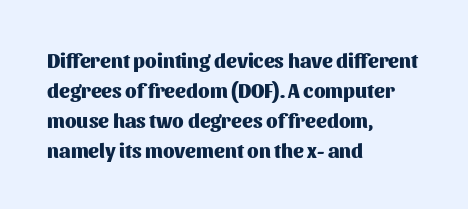
The image shows 20 px bold type, upright; set left-aligned, normal line spacing (1.5x), normal letter spacing, not underlined.
